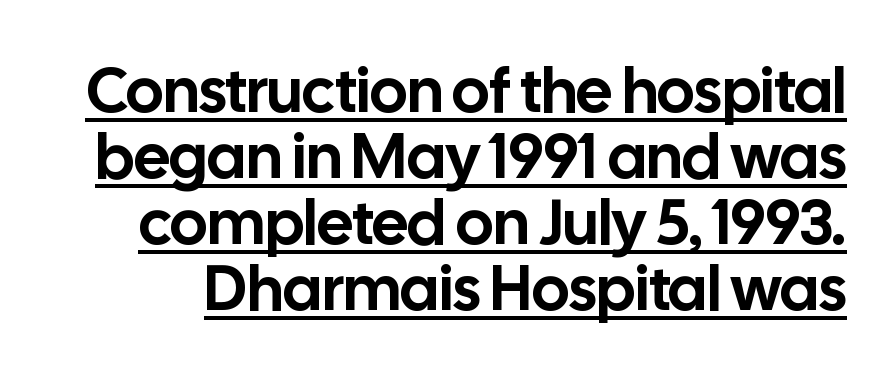
{"serif": "no", "italic": "no", "width": "normal", "stroke_contrast": "low", "x_height": "medium", "monospaced": "no", "underline": "yes", "line_spacing": "tight", "line_spacing_ratio": 1.05, "letter_spacing": "normal", "letter_spacing_em": 0.0, "glyph_px": 63}
